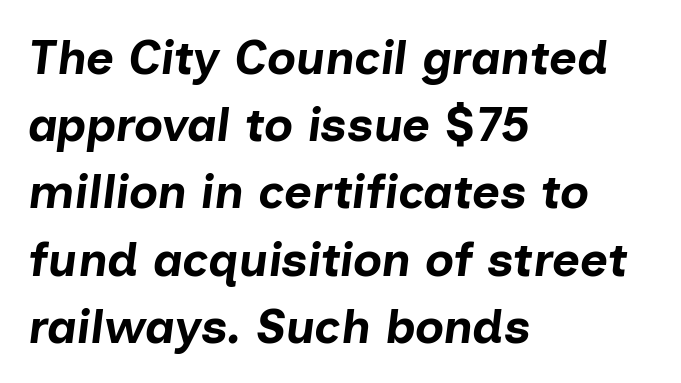
The strip under each line holds only bare page. Nobody touched the tracking dial on this one. Every row of glyphs begins at an identical x-position on the left. Strokes here are thick enough to call this a true bold. Notice how the stems are inclined rather than vertical — that's the hallmark of italics.
